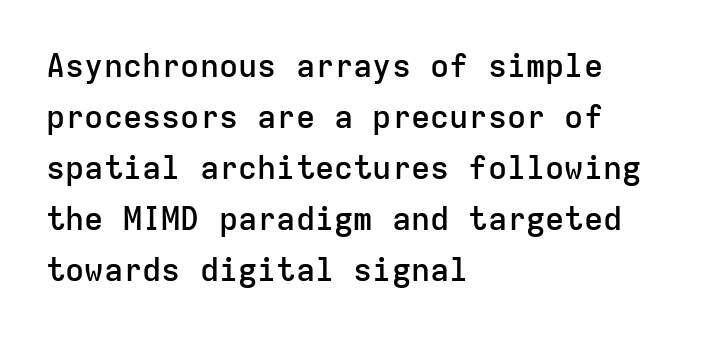
Fixed-width glyphs throughout — classic coding-font behaviour. Notice the strokes are somewhat thickened but not fully heavy: this is a semibold. Posture: vertical. Reading down the block, your eye returns to a fixed left position each line. Quick note: interline space is typical. The passage shown is not underscored anywhere.
